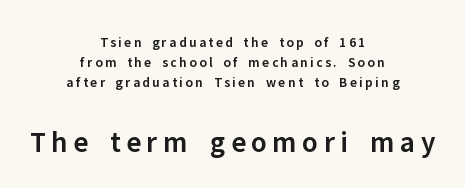
The image shows 30 px semibold sans-serif type, upright; set centered, normal line spacing (1.42x), not underlined; the second (bottom) block is 2.14x larger; low stroke contrast and a medium x-height.
